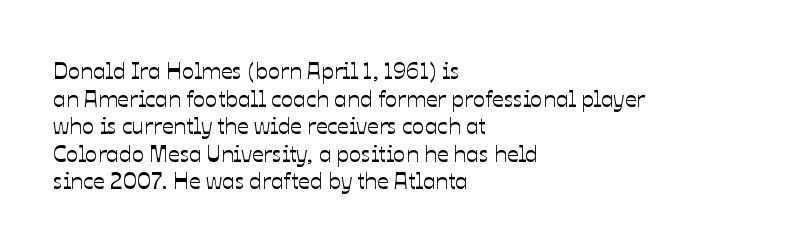
{"italic": "no", "underline": "no", "align": "left", "line_spacing_ratio": 1.2, "letter_spacing": "normal", "letter_spacing_em": 0.0, "glyph_px": 23}
